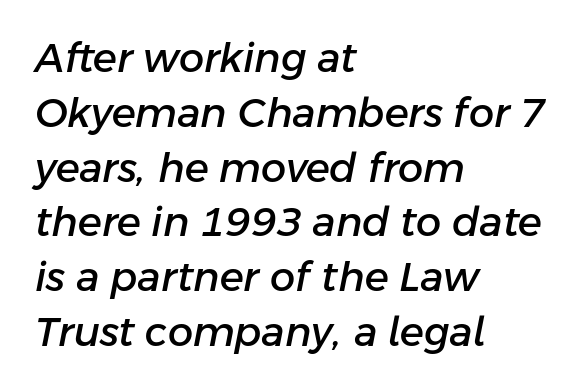
{"italic": "yes", "lean": "right", "slant_degrees": 11, "width": "normal", "stroke_contrast": "low", "x_height": "medium", "monospaced": "no", "underline": "no", "align": "left", "line_spacing": "normal", "line_spacing_ratio": 1.37, "letter_spacing": "normal", "letter_spacing_em": 0.0, "glyph_px": 40}
